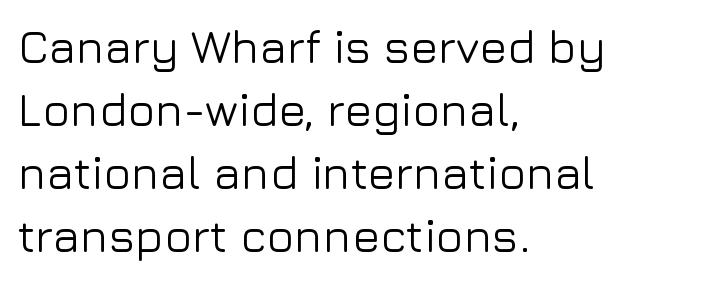
Quick note: underline off. The compositor pushed each line to the left boundary. Vertical strokes here are truly vertical. The face used here is proportionally spaced, like ordinary book or web type. A typesetter would call this leading conventional body-copy spacing.
